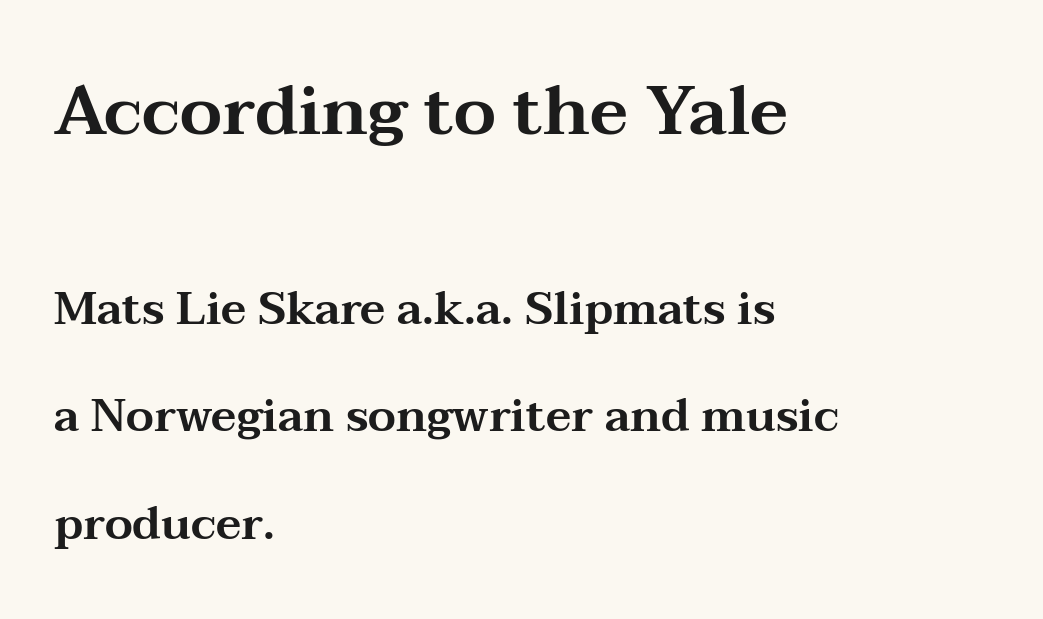
The initial chunk of copy outweighs the following chunk in type size. A roman cut, with each character standing at attention. Descenders hang freely into open space. Do the characters align in a grid? No, the font is proportional. The line texture is even and compact thanks to regular tracking.
